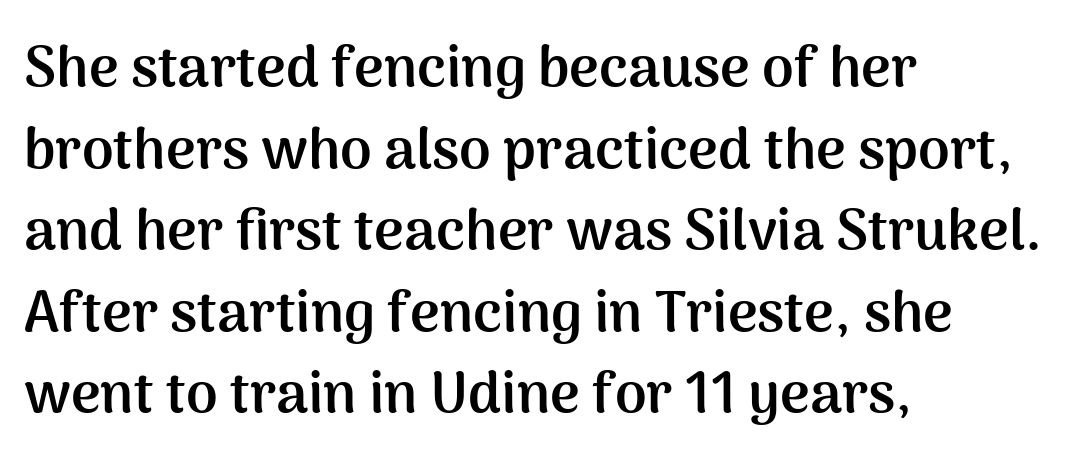
Line starts are locked; line ends wander. Regular leading. A typesetter would call this proportional, since set widths differ per character. The text was rendered using a sans face with plain stroke endings. Compared with typical body copy, the letter spacing here is the same. The area under the type is left untouched.
